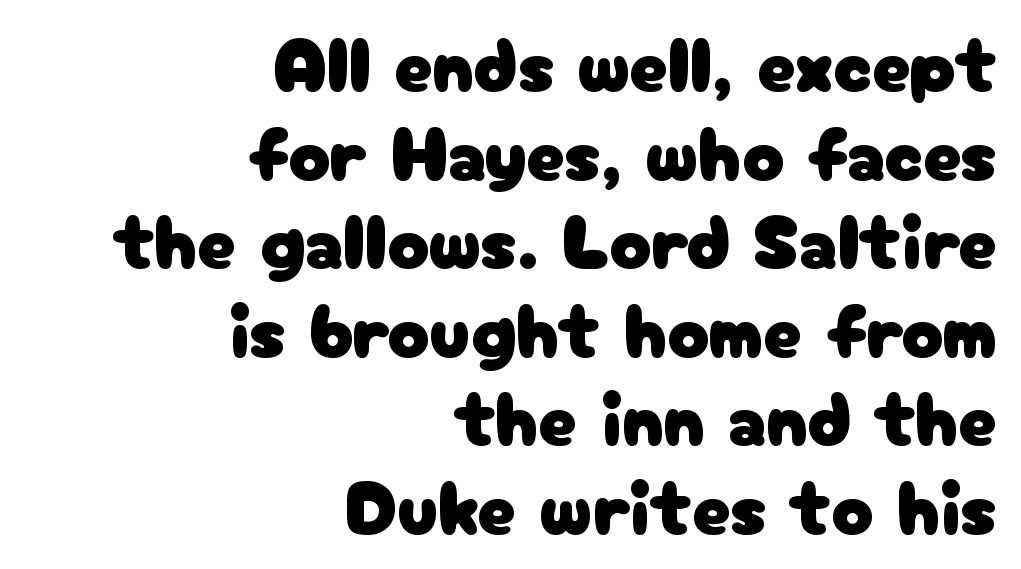
The letters sit at their default tracking, neither squeezed nor spread. Serifs: no, the terminals of the letterforms are clean. These lines are rendered in a variable-pitch font. Honestly, there is no underline to notice here at all. A typesetter would call this leading minimal, almost set solid. Caption: multi-line text, flush right, ragged left.
